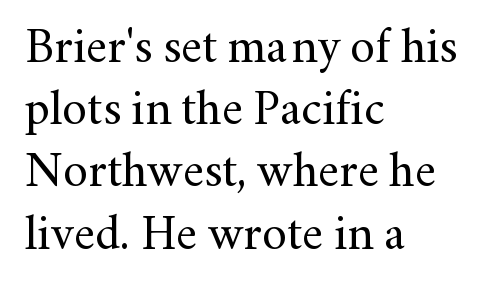
The typography opts for an upright posture over an oblique one. The zone under the glyphs is completely vacant. The letterforms sit at book weight or below. Check where the strokes stop: tiny serifs finish them off. Nothing unusual about the tracking: characters are spaced as the font intends.
